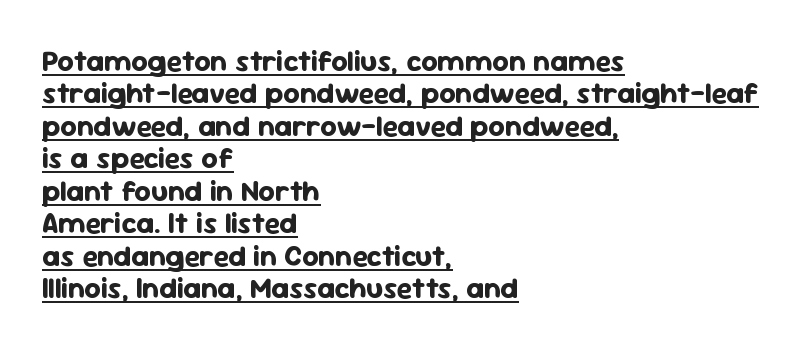
The image shows 29 px bold sans-serif type, upright; set left-aligned, tight line spacing (1.12x), normal letter spacing, underlined; low stroke contrast and a medium x-height.
